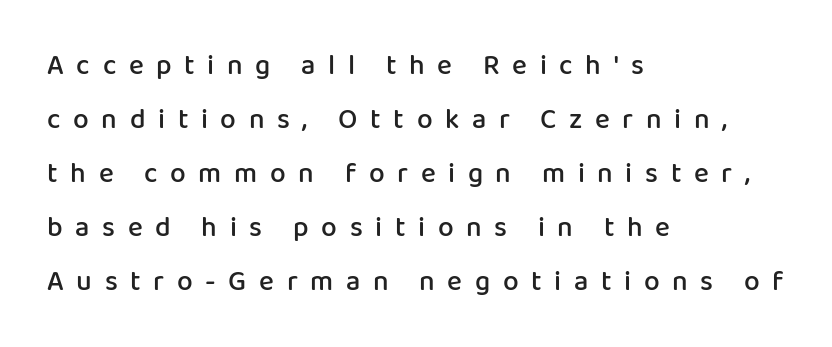
{"serif": "no", "italic": "no", "bold": "semi", "weight": "semibold", "width": "normal", "stroke_contrast": "low", "x_height": "medium", "monospaced": "no", "underline": "no", "align": "left", "line_spacing": "loose", "line_spacing_ratio": 1.93, "letter_spacing": "wide", "letter_spacing_em": 0.45, "glyph_px": 28}
